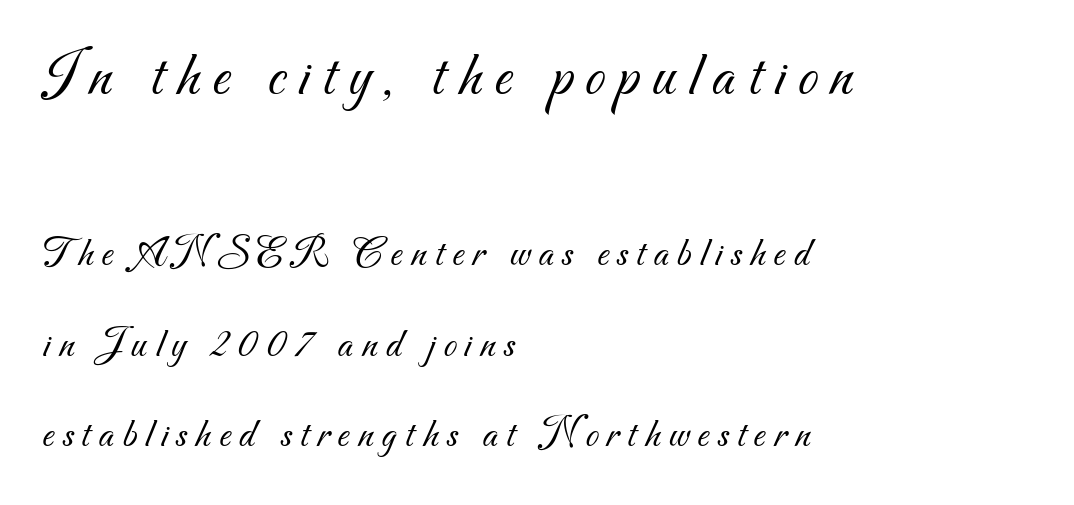
Q: Is the text bold? A: No.
Q: Is the typeface a serif or a sans-serif typeface? A: Sans-serif.
Q: Is the text underlined? A: No.
Q: How is the paragraph aligned? A: Left-aligned.
Q: Is the spacing between lines tight, normal or loose? A: Loose.
Q: Which block of text is set in a larger size, the first (top) or the second (bottom)? A: The first (top) one.
Q: Width (condensed, normal, or wide)? A: Normal.
Q: Stroke contrast? A: Medium.
Q: x-height? A: Small.
Q: Monospaced? A: No.
